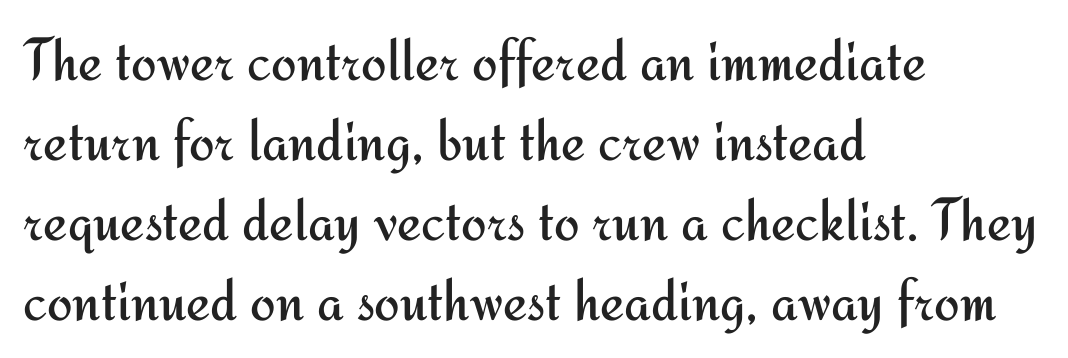
Is the letter spacing exaggerated? No — it looks like the ordinary default. The type sits square on the baseline with zero lean. The setting favours the left margin, as ordinary paragraphs usually do. These glyphs show unthickened strokes, regular width or finer. Grotesque or geometric, the face here clearly has no serifs.
